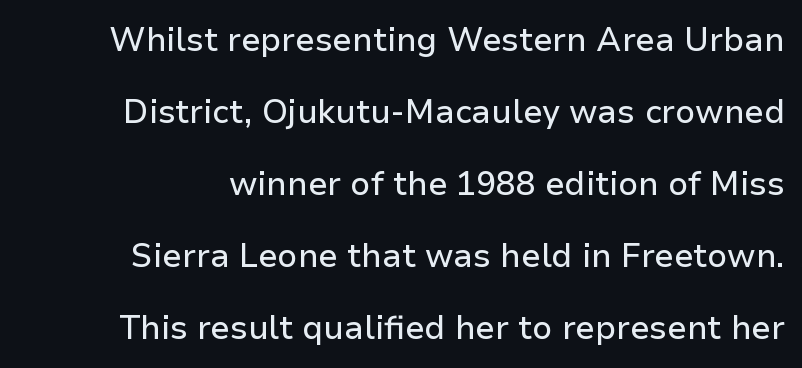
Q: Is the text italic (slanted)? A: No, it is upright.
Q: Is the typeface a serif or a sans-serif typeface? A: Sans-serif.
Q: Is the text underlined? A: No.
Q: Is the spacing between letters normal or unusually wide? A: Normal.
Q: Is the spacing between lines tight, normal or loose? A: Loose.
Q: Width (condensed, normal, or wide)? A: Normal.
Q: Stroke contrast? A: Low.
Q: x-height? A: Medium.
Q: Monospaced? A: No.
